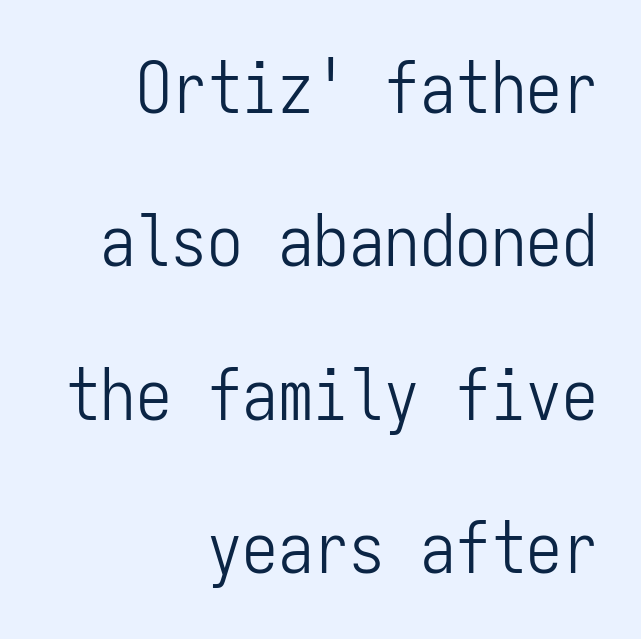
{"serif": "no", "italic": "no", "bold": "no", "weight": "light", "width": "condensed", "stroke_contrast": "low", "x_height": "medium", "monospaced": "yes", "underline": "no", "align": "right", "line_spacing": "loose", "line_spacing_ratio": 2.16, "letter_spacing": "normal", "letter_spacing_em": 0.0, "glyph_px": 71}
